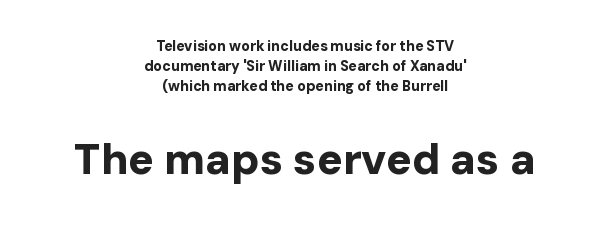
{"serif": "no", "italic": "no", "bold": "yes", "weight": "bold", "width": "normal", "stroke_contrast": "low", "x_height": "medium", "monospaced": "no", "underline": "no", "align": "center", "line_spacing": "normal", "line_spacing_ratio": 1.42, "letter_spacing": "normal", "letter_spacing_em": 0.0, "larger_block": "second", "size_ratio": 3.07, "glyph_px": 43}
